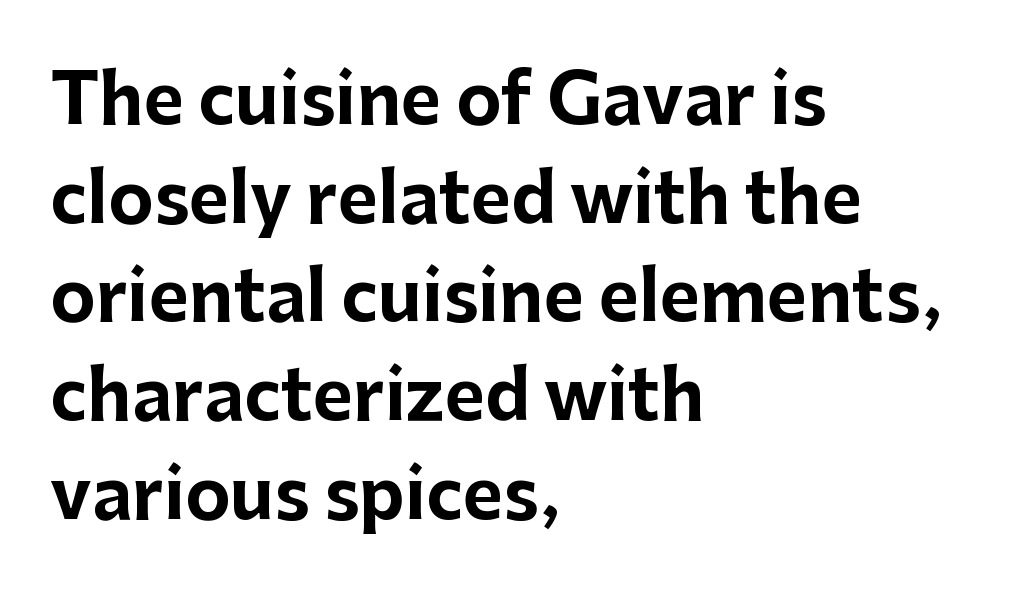
Set as a true bold cut, around the 700 mark. Summary of vertical rhythm: regular, with standard interline spacing. Unmarked baselines from the first word to the last. The text was rendered using a sans face with plain stroke endings. Compared with a centered layout, this one pins lines to the left instead. Quick note: not italic, upright.
